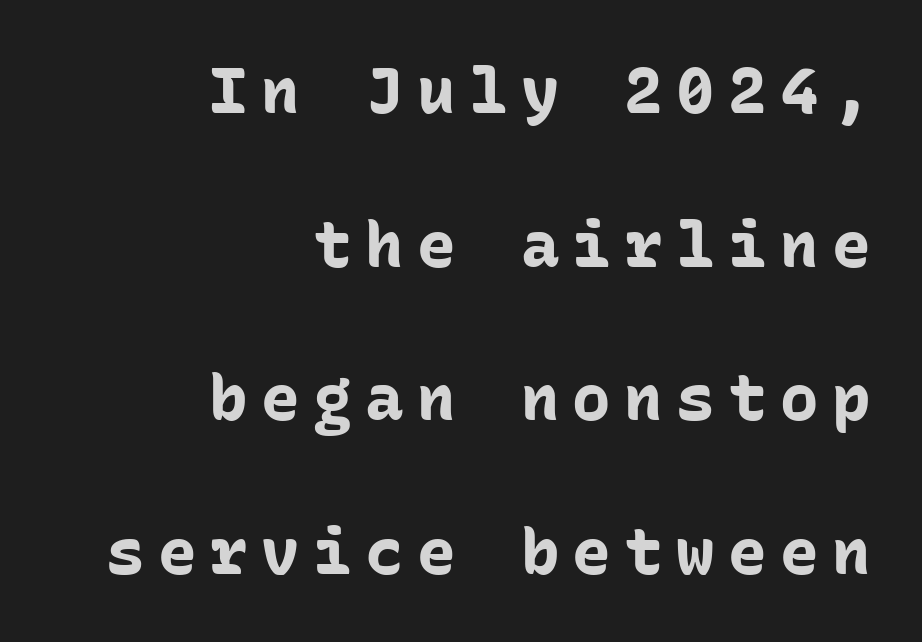
{"serif": "no", "italic": "no", "bold": "yes", "weight": "bold", "width": "normal", "stroke_contrast": "low", "x_height": "medium", "monospaced": "yes", "underline": "no", "align": "right", "line_spacing": "loose", "line_spacing_ratio": 2.4, "letter_spacing": "wide", "letter_spacing_em": 0.21, "glyph_px": 64}
